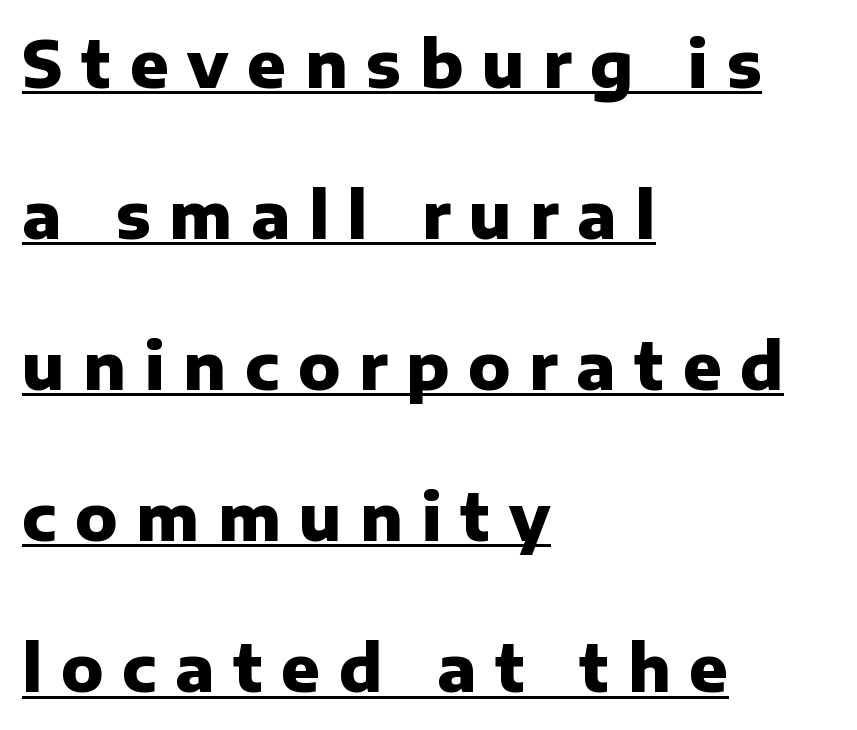
A classic flush-left, rag-right setting is used for this passage. Nope, not italic — everything's standing straight. This sample has the flowing, uneven cadence of proportional lettering. The letters are bold, with thick, heavy strokes.
